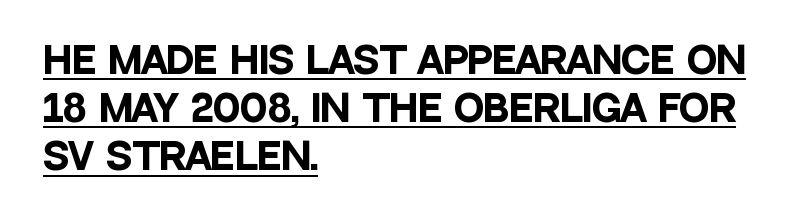
This rendering leaves character spacing at its baseline value. Leading matches the norm, producing a regular column. The sample's only ornament is a line tracing under the words. Nope, not italic — everything's standing straight.
